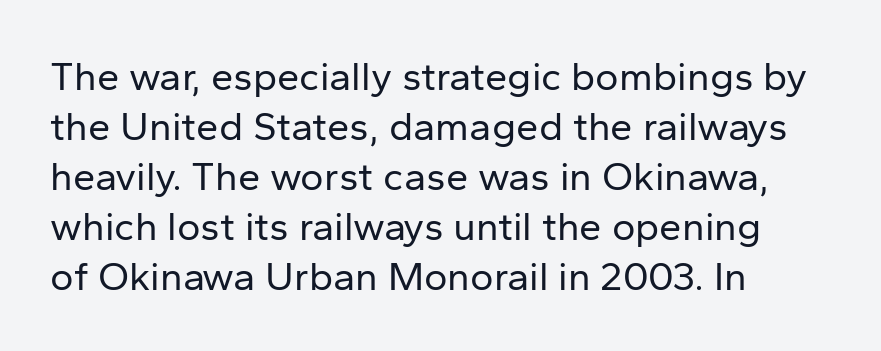
{"serif": "no", "italic": "no", "bold": "no", "weight": "regular", "width": "normal", "stroke_contrast": "low", "x_height": "medium", "monospaced": "no", "underline": "no", "align": "left", "line_spacing": "normal", "line_spacing_ratio": 1.25, "letter_spacing": "normal", "letter_spacing_em": 0.0, "glyph_px": 40}
